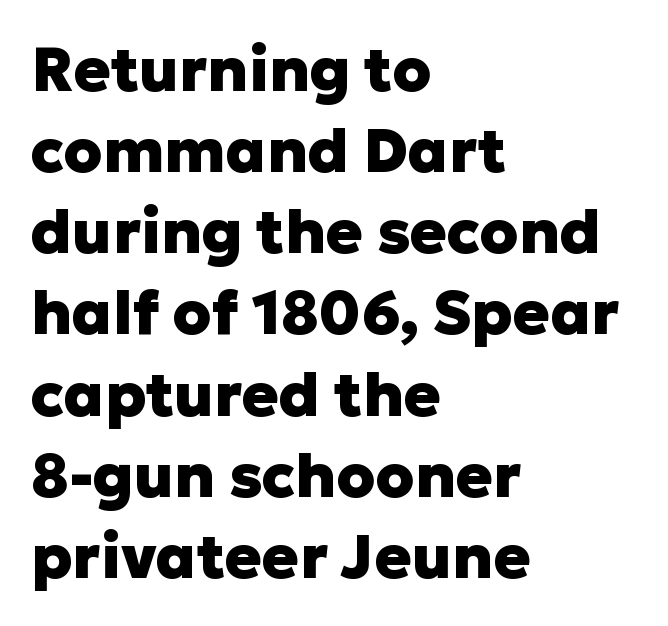
Q: Is the text bold? A: Yes.
Q: Is the text italic (slanted)? A: No, it is upright.
Q: Is the typeface a serif or a sans-serif typeface? A: Sans-serif.
Q: Is the text underlined? A: No.
Q: How is the paragraph aligned? A: Left-aligned.
Q: Is the spacing between letters normal or unusually wide? A: Normal.
Q: Is the spacing between lines tight, normal or loose? A: Normal.
Q: Width (condensed, normal, or wide)? A: Normal.
Q: Stroke contrast? A: Low.
Q: x-height? A: Medium.
Q: Monospaced? A: No.
